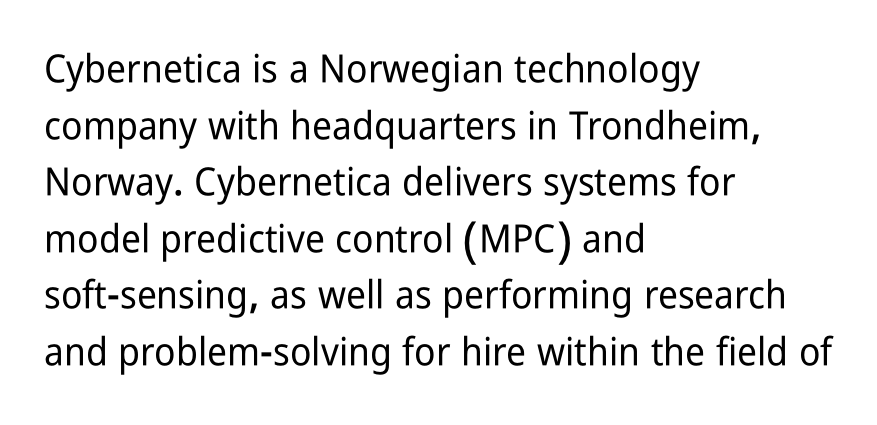
Q: Is the text italic (slanted)? A: No, it is upright.
Q: Is the typeface a serif or a sans-serif typeface? A: Sans-serif.
Q: Is the text underlined? A: No.
Q: How is the paragraph aligned? A: Left-aligned.
Q: Is the spacing between letters normal or unusually wide? A: Normal.
Q: Is the spacing between lines tight, normal or loose? A: Normal.
Q: Width (condensed, normal, or wide)? A: Condensed.
Q: Stroke contrast? A: Low.
Q: x-height? A: Medium.
Q: Monospaced? A: No.
